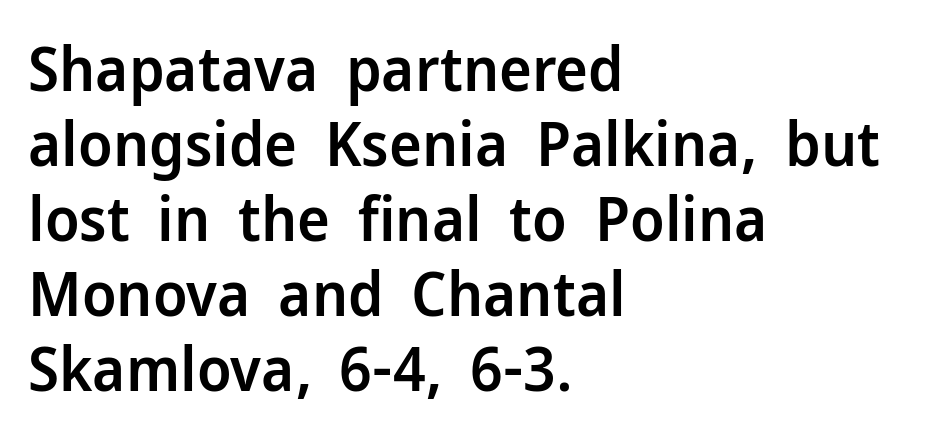
These words are printed semibold, heavier than regular yet not bold. Has an underline been added? It has not. The lines in this sample share a left origin and differ only in where they stop. Every stem runs plumb, perpendicular to the baseline. The passage shown is typed in a proportional face where columns would drift.
